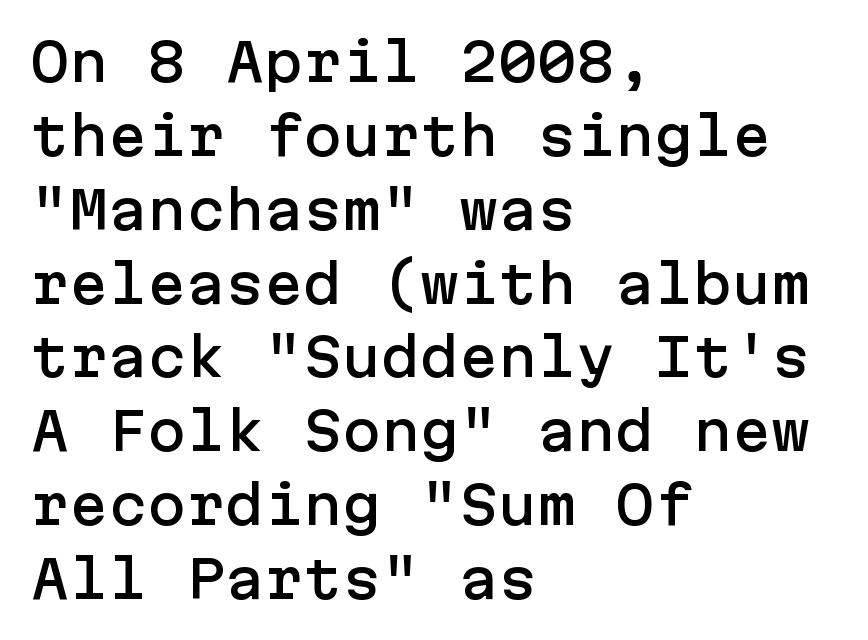
The image shows 52 px sans-serif type, upright; set left-aligned, normal line spacing (1.42x), normal letter spacing, not underlined; low stroke contrast and a medium x-height.
